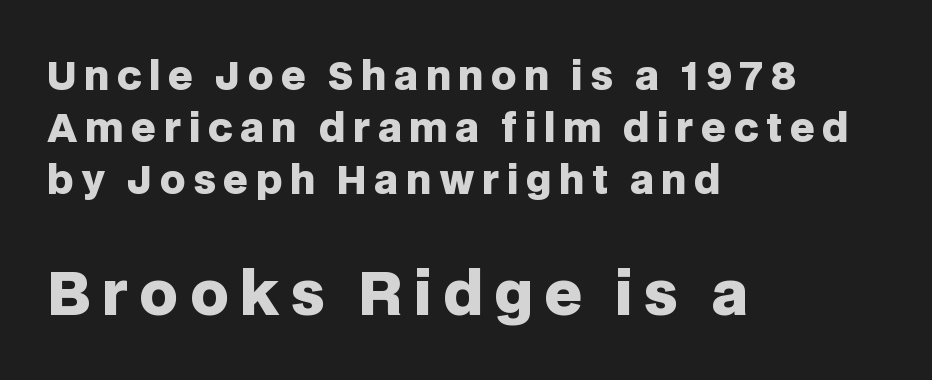
Q: Is the text bold? A: Yes.
Q: Is the text italic (slanted)? A: No, it is upright.
Q: Is the typeface a serif or a sans-serif typeface? A: Sans-serif.
Q: Is the text underlined? A: No.
Q: How is the paragraph aligned? A: Left-aligned.
Q: Is the spacing between lines tight, normal or loose? A: Normal.
Q: Which block of text is set in a larger size, the first (top) or the second (bottom)? A: The second (bottom) one.
Q: Width (condensed, normal, or wide)? A: Normal.
Q: Stroke contrast? A: Low.
Q: x-height? A: Large.
Q: Monospaced? A: No.
